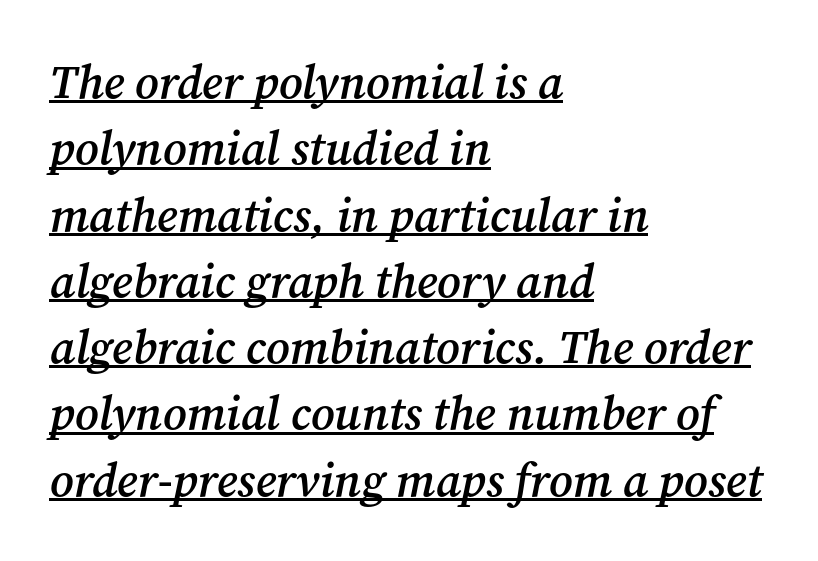
Q: Is the text bold? A: Semi-bold.
Q: Is the text italic (slanted)? A: Yes, it leans right by about 12 degrees.
Q: Is the typeface a serif or a sans-serif typeface? A: Serif.
Q: Is the text underlined? A: Yes.
Q: How is the paragraph aligned? A: Left-aligned.
Q: Is the spacing between letters normal or unusually wide? A: Normal.
Q: Is the spacing between lines tight, normal or loose? A: Normal.
Q: Width (condensed, normal, or wide)? A: Normal.
Q: Stroke contrast? A: Medium.
Q: x-height? A: Medium.
Q: Monospaced? A: No.
